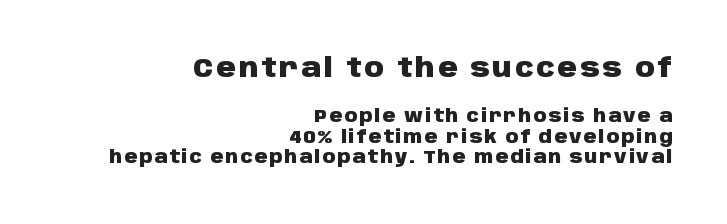
Q: Is the text bold? A: Yes.
Q: Is the text italic (slanted)? A: No, it is upright.
Q: Is the text underlined? A: No.
Q: How is the paragraph aligned? A: Right-aligned.
Q: Is the spacing between lines tight, normal or loose? A: Tight.
Q: Which block of text is set in a larger size, the first (top) or the second (bottom)? A: The first (top) one.
